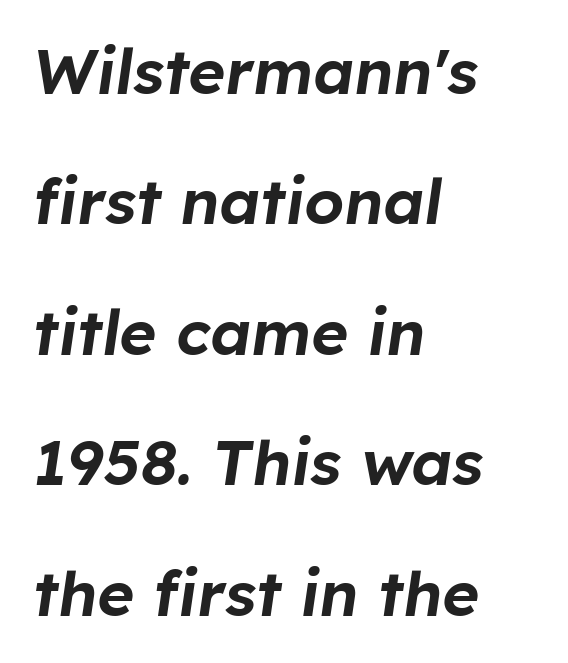
The image shows 63 px text type, italic (leaning right); set left-aligned, loose line spacing (2.07x), normal letter spacing, not underlined; low stroke contrast and a medium x-height.
